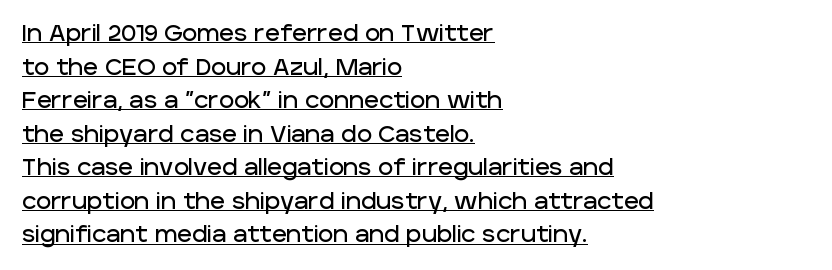
The image shows 23 px text type, upright; set left-aligned, normal line spacing (1.46x), normal letter spacing, underlined.
